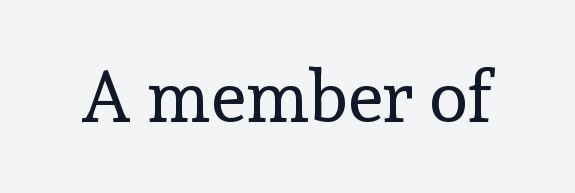
Q: Is the text bold? A: No.
Q: Is the text italic (slanted)? A: No, it is upright.
Q: Is the typeface a serif or a sans-serif typeface? A: Serif.
Q: Is the text underlined? A: No.
Q: Is the spacing between letters normal or unusually wide? A: Normal.
Q: Width (condensed, normal, or wide)? A: Normal.
Q: x-height? A: Medium.
Q: Monospaced? A: No.
